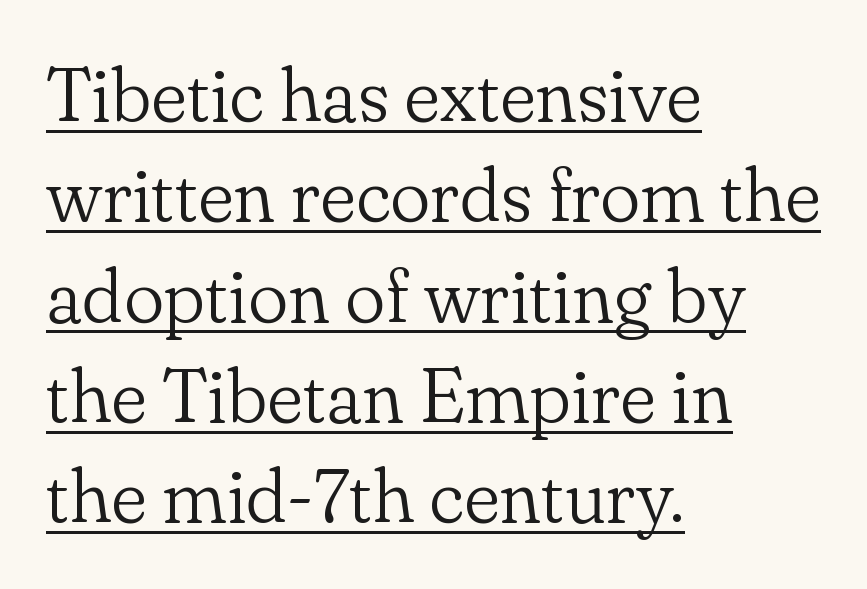
Q: Is the text bold? A: No.
Q: Is the text italic (slanted)? A: No, it is upright.
Q: Is the typeface a serif or a sans-serif typeface? A: Serif.
Q: Is the text underlined? A: Yes.
Q: How is the paragraph aligned? A: Left-aligned.
Q: Is the spacing between letters normal or unusually wide? A: Normal.
Q: Is the spacing between lines tight, normal or loose? A: Normal.
Q: Width (condensed, normal, or wide)? A: Normal.
Q: Stroke contrast? A: Low.
Q: x-height? A: Small.
Q: Monospaced? A: No.
